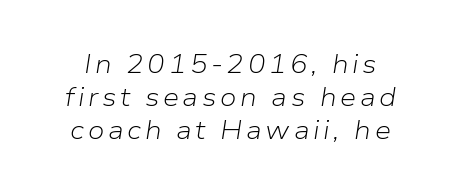
Posture: slanted. The glyphs are unaccompanied by any horizontal stroke below them. Students, observe: this is what conventionally led text looks like. Weight class: somewhere from thin through regular.
